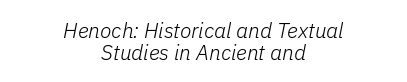
Q: Is the text bold? A: No.
Q: Is the text italic (slanted)? A: Yes, it leans right by about 11 degrees.
Q: Is the text underlined? A: No.
Q: How is the paragraph aligned? A: Centered.
Q: Is the spacing between letters normal or unusually wide? A: Normal.
Q: Is the spacing between lines tight, normal or loose? A: Tight.
